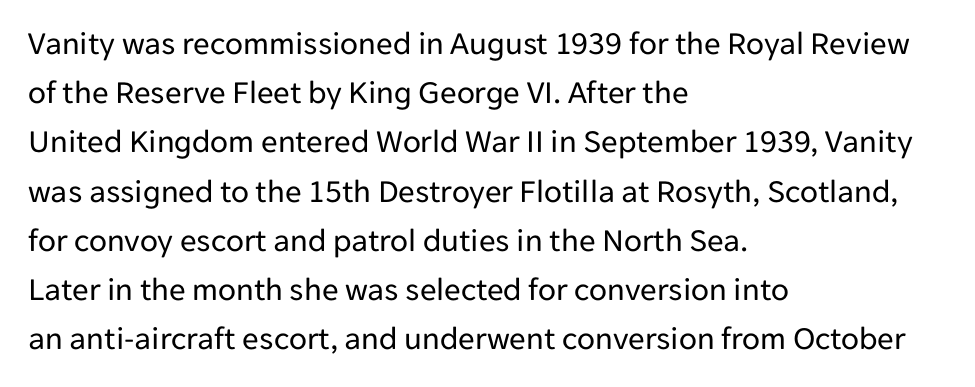
The image shows 33 px regular-weight sans-serif type, upright; set left-aligned, normal line spacing (1.49x), normal letter spacing, not underlined; low stroke contrast and a medium x-height.
